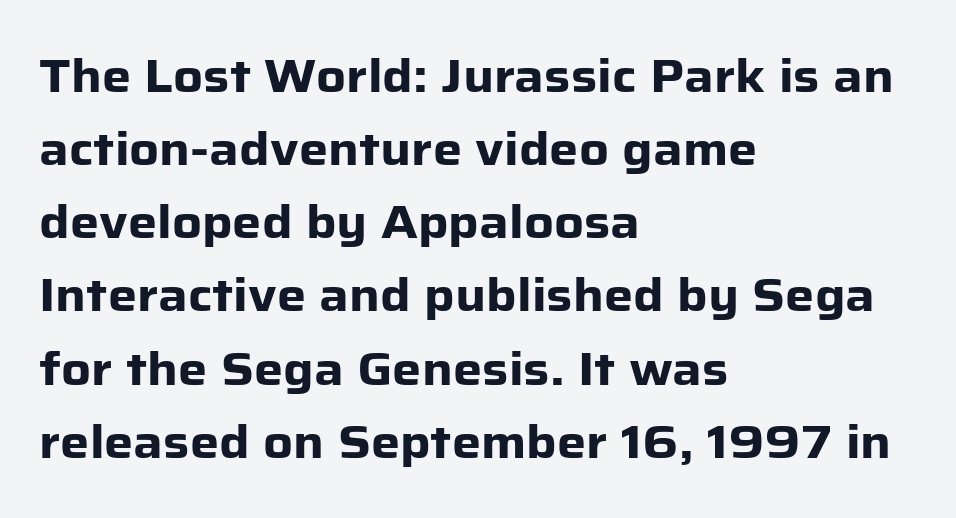
The image shows 46 px heavy sans-serif type, upright; set left-aligned, normal line spacing (1.59x), normal letter spacing, not underlined; low stroke contrast and a medium x-height.
